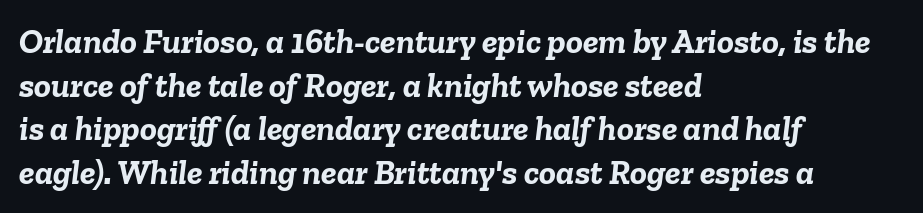
The setting favours the left margin, as ordinary paragraphs usually do. The area under the type is left untouched. Strokes here are thick enough to call this a true bold. This sample uses an oblique cut, with every glyph tilted off the vertical. Spacing verdict: proportional, widths tailored to each character.
